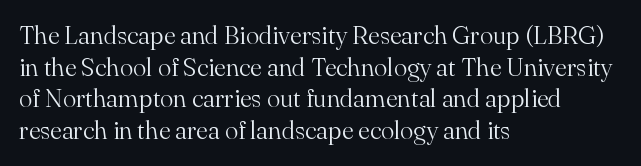
The image shows 25 px text type, upright; set left-aligned, normal line spacing (1.27x), normal letter spacing, not underlined.
